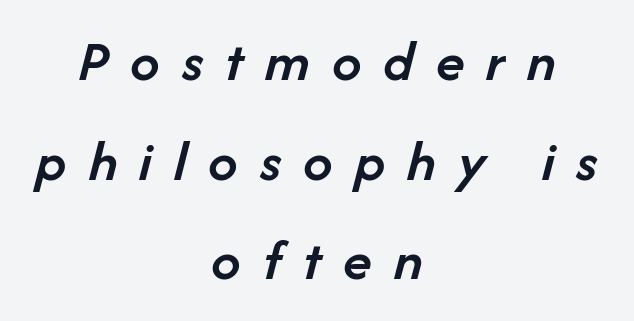
Does the copy run flush right? No — it is centered line by line. Rule under the text: the space is simply empty. Normally led — the rows are evenly, conventionally spaced. The rendering uses natural spacing where letterforms have individual widths. Caption: semibold face, moderately heavy strokes.
